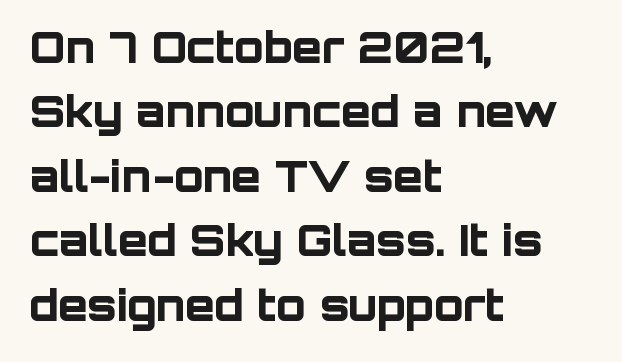
The line texture is even and compact thanks to regular tracking. Unlike italic type, these characters show no tilt at all. How heavy is the stroke? Heavy — this is a bold. Is this a fixed-width face? No — the glyphs have proportional, varying widths. No feet cap the strokes, marking this as sans-serif type.
